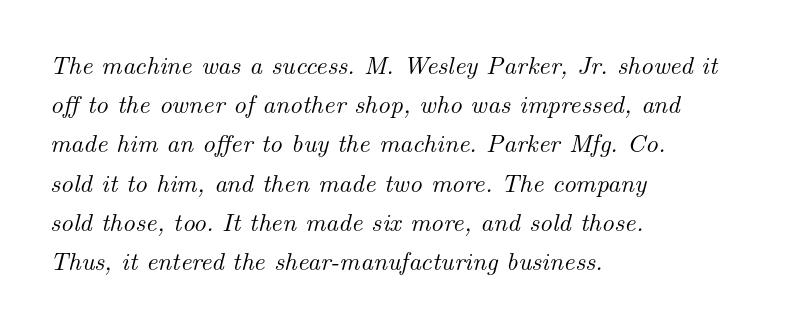
The image shows 25 px text type, italic (leaning right); set left-aligned, normal line spacing (1.57x), normal letter spacing, not underlined.
